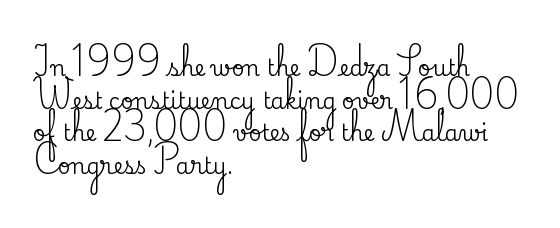
The image shows 22 px text type, upright; set left-aligned, normal line spacing (1.48x), normal letter spacing, not underlined.
